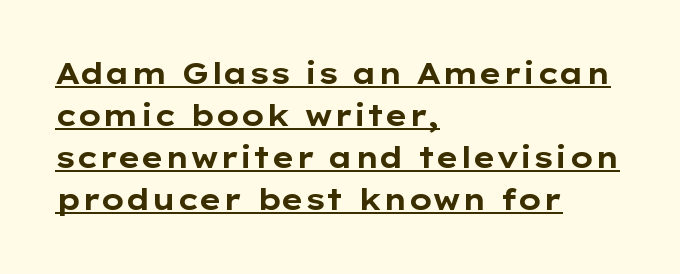
These lines are rendered in a variable-pitch font. Observe the ordinary spacing: letters are neighbours, not strangers. Compared with undecorated copy, this sample adds a rule below the words. The designer left line spacing at the default. This is sans-serif lettering, the kind often seen on screens and signage.
